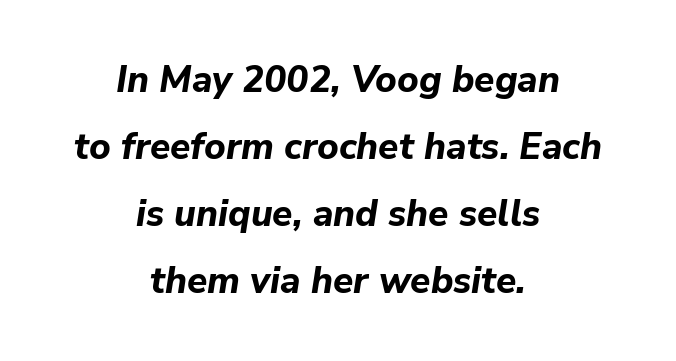
This sample has the flowing, uneven cadence of proportional lettering. Plenty of ink on the page — the face is bold. The paragraph has two soft edges and a firm central axis. The tracking reads as untouched default to a designer's eye. Underlining? Definitely not there.
